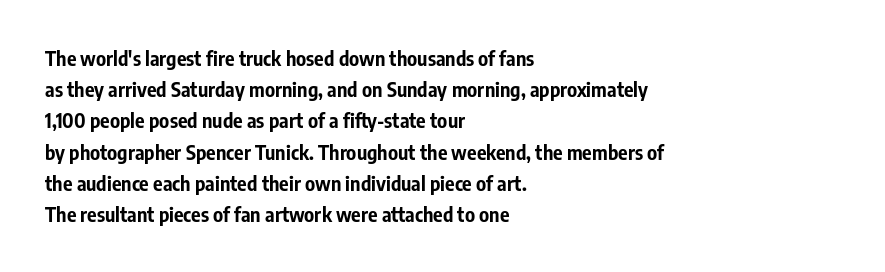
Q: Is the text bold? A: Yes.
Q: Is the text italic (slanted)? A: No, it is upright.
Q: Is the text underlined? A: No.
Q: How is the paragraph aligned? A: Left-aligned.
Q: Is the spacing between letters normal or unusually wide? A: Normal.
Q: Is the spacing between lines tight, normal or loose? A: Normal.
